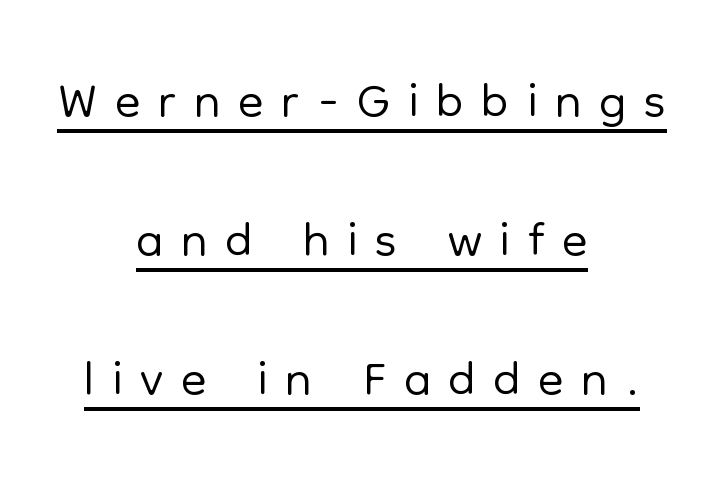
Q: Is the text bold? A: No.
Q: Is the text italic (slanted)? A: No, it is upright.
Q: Is the typeface a serif or a sans-serif typeface? A: Sans-serif.
Q: Is the text underlined? A: Yes.
Q: How is the paragraph aligned? A: Centered.
Q: Is the spacing between letters normal or unusually wide? A: Unusually wide.
Q: Width (condensed, normal, or wide)? A: Normal.
Q: Stroke contrast? A: Low.
Q: x-height? A: Medium.
Q: Monospaced? A: No.
